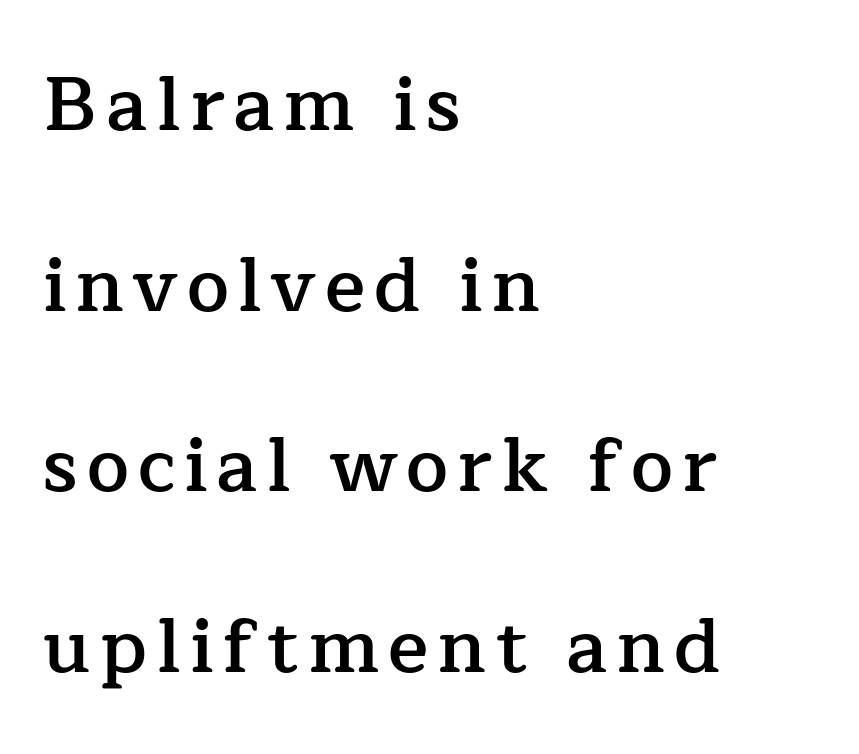
{"serif": "yes", "italic": "no", "bold": "semi", "weight": "semibold", "width": "normal", "stroke_contrast": "low", "x_height": "medium", "monospaced": "no", "underline": "no", "align": "left", "line_spacing": "loose", "line_spacing_ratio": 2.41, "glyph_px": 75}
